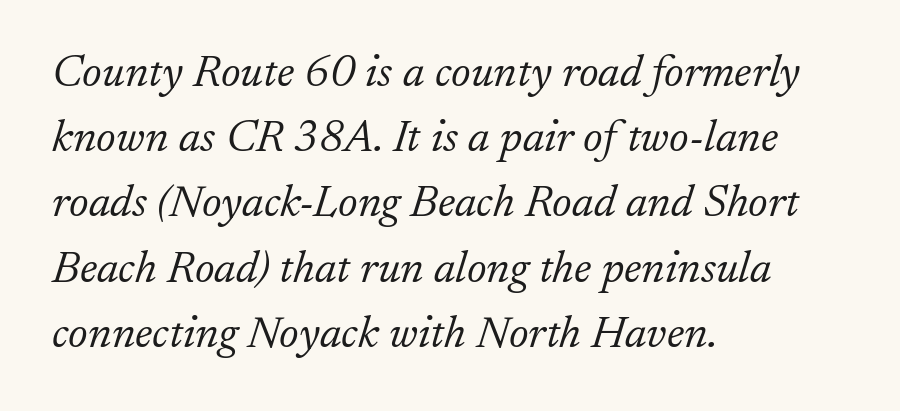
The image shows 45 px light serif type, italic (leaning right); set left-aligned, normal line spacing (1.45x), normal letter spacing, not underlined; low stroke contrast and a small x-height.
